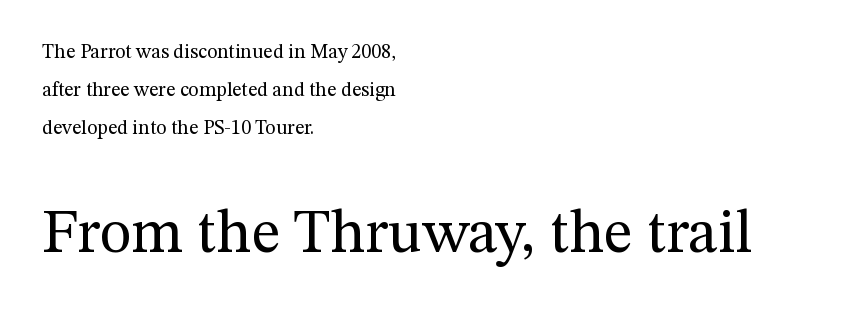
The image shows 61 px regular-weight serif type, upright; set left-aligned, loose line spacing (1.91x), normal letter spacing, not underlined; the second (bottom) block is 3.05x larger; medium stroke contrast and a medium x-height.
